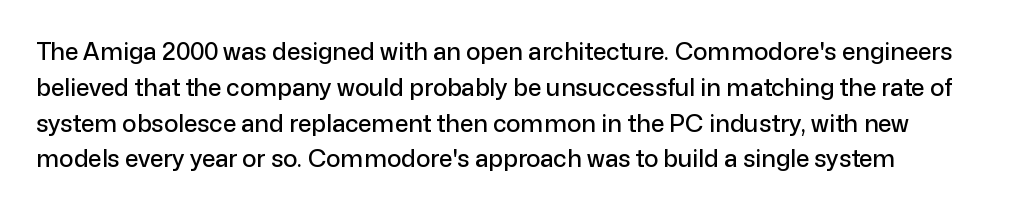
Q: Is the text italic (slanted)? A: No, it is upright.
Q: Is the text underlined? A: No.
Q: Is the spacing between letters normal or unusually wide? A: Normal.
Q: Is the spacing between lines tight, normal or loose? A: Normal.
